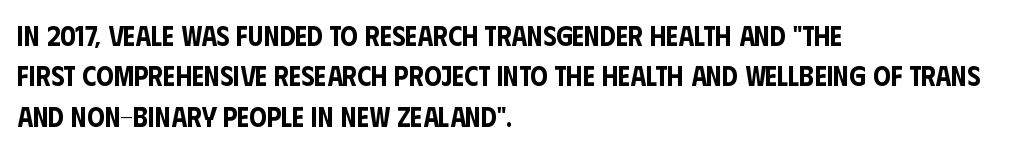
Q: Is the text italic (slanted)? A: No, it is upright.
Q: Is the typeface a serif or a sans-serif typeface? A: Sans-serif.
Q: Is the text underlined? A: No.
Q: How is the paragraph aligned? A: Left-aligned.
Q: Is the spacing between letters normal or unusually wide? A: Normal.
Q: Is the spacing between lines tight, normal or loose? A: Normal.
Q: Width (condensed, normal, or wide)? A: Condensed.
Q: Stroke contrast? A: Low.
Q: x-height? A: Large.
Q: Monospaced? A: No.
